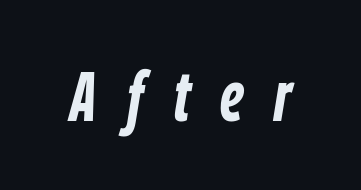
The font is running at its bold setting. The face used here has a pronounced slope to its letters. Is this a fixed-width face? No — the glyphs have proportional, varying widths. The passage shown is not underscored anywhere.
